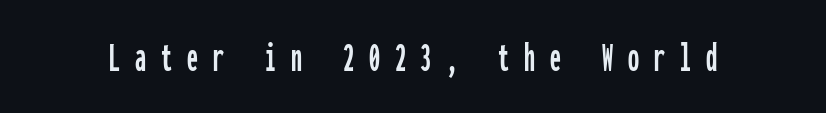
Q: Is the text italic (slanted)? A: No, it is upright.
Q: Is the typeface a serif or a sans-serif typeface? A: Sans-serif.
Q: Is the text underlined? A: No.
Q: Is the spacing between letters normal or unusually wide? A: Unusually wide.
Q: Width (condensed, normal, or wide)? A: Condensed.
Q: Stroke contrast? A: Low.
Q: x-height? A: Medium.
Q: Monospaced? A: Yes.
